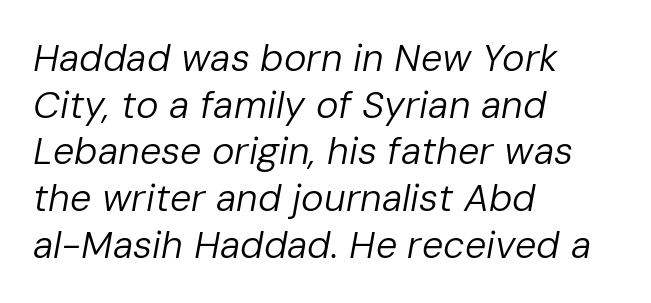
Q: Is the text bold? A: No.
Q: Is the text italic (slanted)? A: Yes, it leans right by about 10 degrees.
Q: Is the text underlined? A: No.
Q: How is the paragraph aligned? A: Left-aligned.
Q: Is the spacing between letters normal or unusually wide? A: Normal.
Q: Width (condensed, normal, or wide)? A: Normal.
Q: Stroke contrast? A: Low.
Q: x-height? A: Medium.
Q: Monospaced? A: No.
